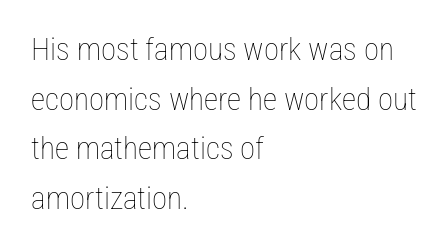
The image shows 31 px thin, condensed type, upright; set left-aligned, normal line spacing (1.6x), normal letter spacing, not underlined; low stroke contrast and a medium x-height.
